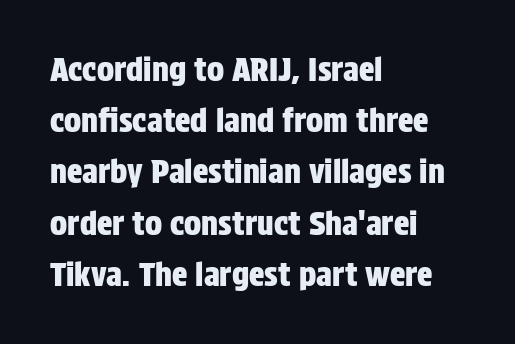
Posture: vertical. Between one letter and the next there's only the usual sliver of space. Observe the absence of serifs on each vertical stroke in this sample. The vertical gap from one line to the next is medium. Note the varied advance widths — an 'i' is clearly narrower than an 'm'. Check under the words: just untouched page.
